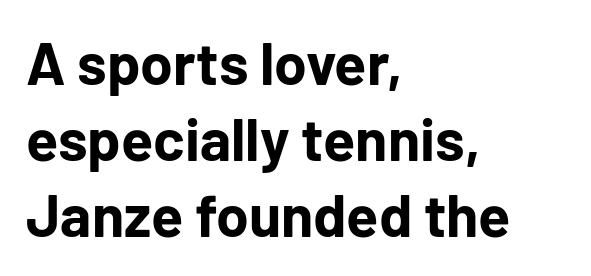
{"serif": "no", "italic": "no", "bold": "yes", "weight": "bold", "width": "normal", "stroke_contrast": "low", "x_height": "medium", "monospaced": "no", "underline": "no", "align": "left", "line_spacing": "normal", "line_spacing_ratio": 1.29, "letter_spacing": "normal", "letter_spacing_em": 0.0, "glyph_px": 59}
